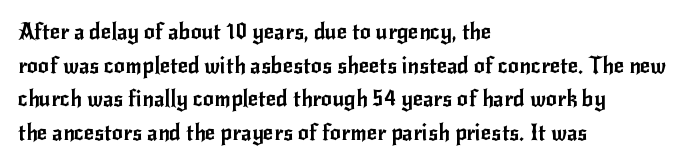
{"italic": "no", "underline": "no", "align": "left", "line_spacing": "normal", "line_spacing_ratio": 1.53, "letter_spacing": "normal", "letter_spacing_em": 0.0, "glyph_px": 22}
